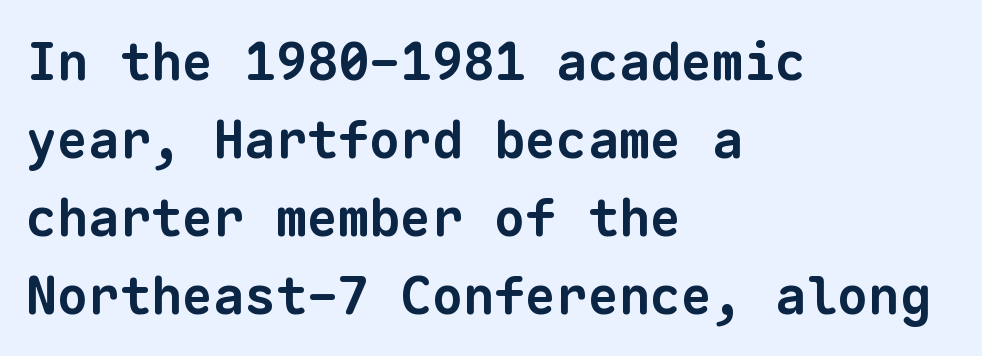
Q: Is the text bold? A: Yes.
Q: Is the typeface a serif or a sans-serif typeface? A: Sans-serif.
Q: Is the text underlined? A: No.
Q: How is the paragraph aligned? A: Left-aligned.
Q: Is the spacing between letters normal or unusually wide? A: Normal.
Q: Is the spacing between lines tight, normal or loose? A: Normal.
Q: Width (condensed, normal, or wide)? A: Normal.
Q: Stroke contrast? A: Low.
Q: x-height? A: Medium.
Q: Monospaced? A: Yes.
